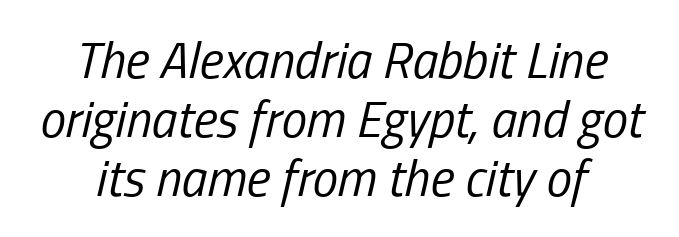
{"italic": "yes", "lean": "right", "slant_degrees": 13, "bold": "no", "weight": "regular", "width": "condensed", "stroke_contrast": "low", "x_height": "medium", "monospaced": "no", "underline": "no", "align": "center", "line_spacing_ratio": 1.16, "letter_spacing": "normal", "letter_spacing_em": 0.0, "glyph_px": 51}
